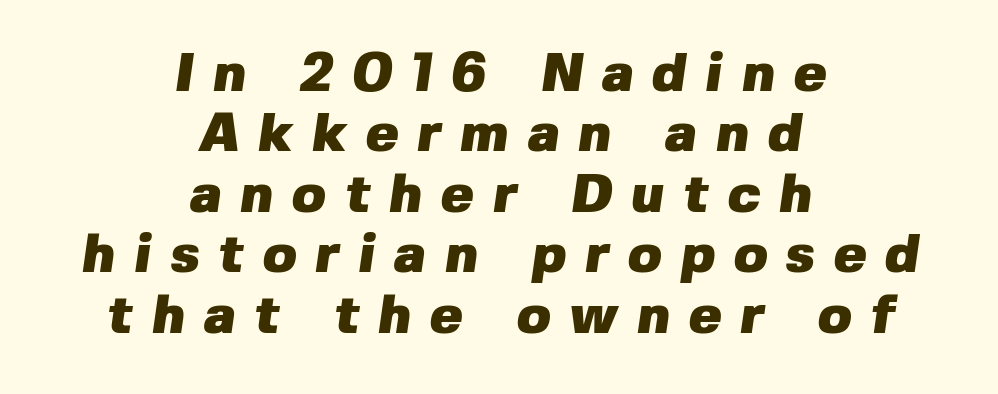
{"serif": "no", "bold": "yes", "weight": "heavy", "width": "normal", "stroke_contrast": "low", "x_height": "medium", "monospaced": "no", "underline": "no", "align": "center", "line_spacing": "tight", "line_spacing_ratio": 1.1, "letter_spacing": "wide", "letter_spacing_em": 0.34, "glyph_px": 55}
